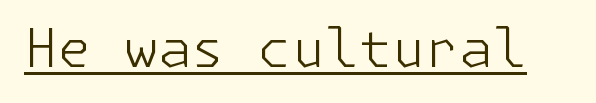
Q: Is the text bold? A: No.
Q: Is the text italic (slanted)? A: No, it is upright.
Q: Is the typeface a serif or a sans-serif typeface? A: Sans-serif.
Q: Is the text underlined? A: Yes.
Q: Is the spacing between letters normal or unusually wide? A: Normal.
Q: Width (condensed, normal, or wide)? A: Normal.
Q: Stroke contrast? A: Low.
Q: x-height? A: Medium.
